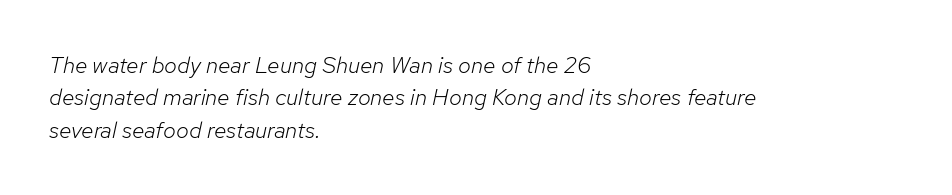
The image shows 23 px text type, italic (leaning right); set left-aligned, normal line spacing (1.41x), normal letter spacing, not underlined.
